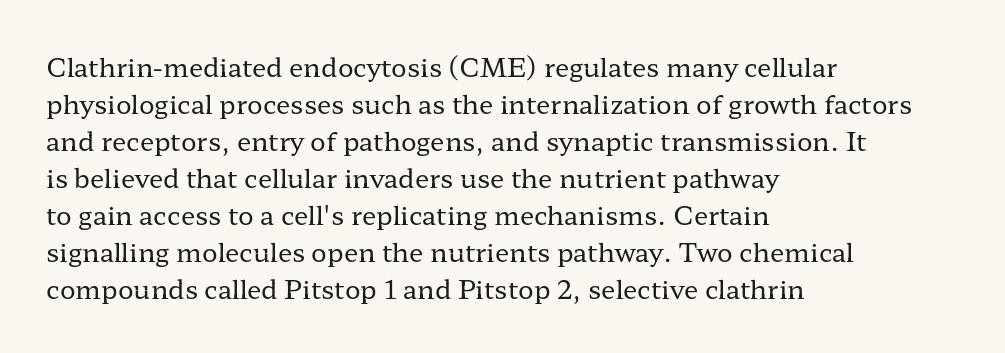
Rule under the text: the space is simply empty. The tracking reads as untouched default to a designer's eye. Compared with a typical body face, this is equally light or lighter still. A student would call this left alignment; a typographer would say flush left, rag right. The rows are spaced the way most documents space them.
